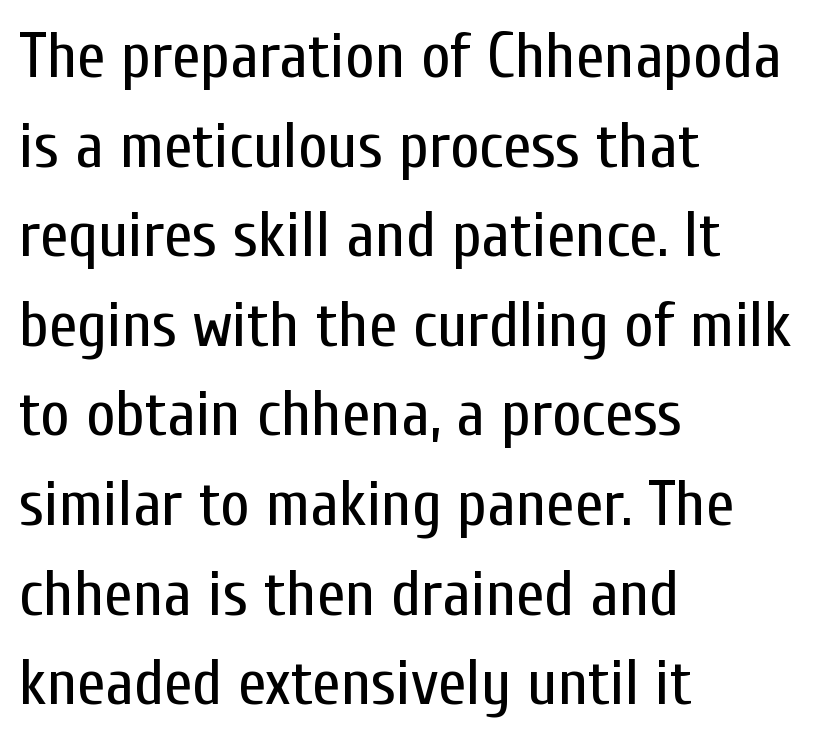
Q: Is the text bold? A: No.
Q: Is the text italic (slanted)? A: No, it is upright.
Q: Is the typeface a serif or a sans-serif typeface? A: Sans-serif.
Q: Is the text underlined? A: No.
Q: How is the paragraph aligned? A: Left-aligned.
Q: Is the spacing between letters normal or unusually wide? A: Normal.
Q: Is the spacing between lines tight, normal or loose? A: Normal.
Q: Width (condensed, normal, or wide)? A: Condensed.
Q: Stroke contrast? A: Low.
Q: x-height? A: Medium.
Q: Monospaced? A: No.
